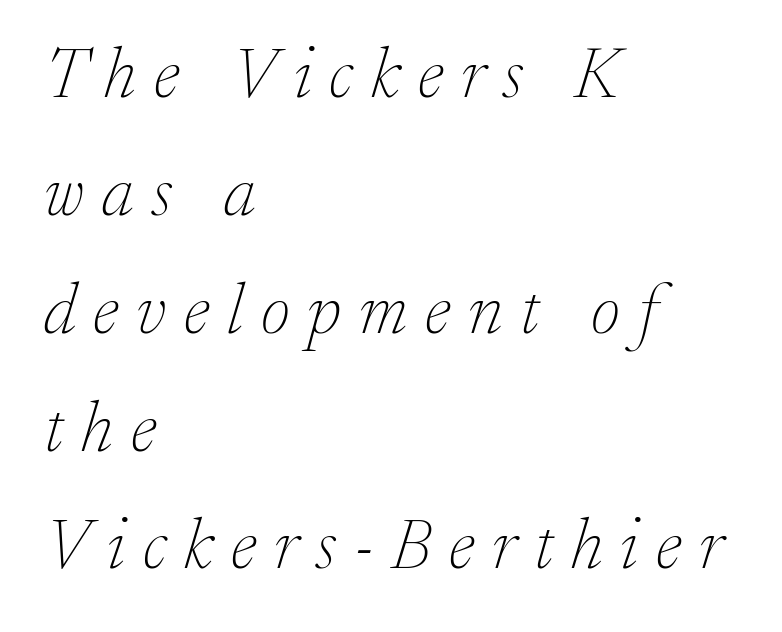
{"serif": "yes", "italic": "yes", "lean": "right", "slant_degrees": 17, "bold": "no", "weight": "thin", "width": "normal", "stroke_contrast": "low", "x_height": "medium", "monospaced": "no", "underline": "no", "align": "left", "line_spacing": "normal", "line_spacing_ratio": 1.66, "letter_spacing": "wide", "letter_spacing_em": 0.25, "glyph_px": 71}
